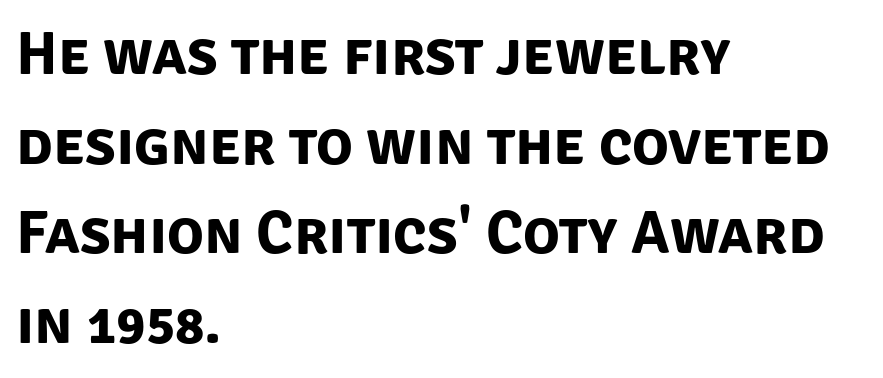
The image shows 61 px bold sans-serif type; set left-aligned, normal line spacing (1.47x), normal letter spacing, not underlined; low stroke contrast and a large x-height.
